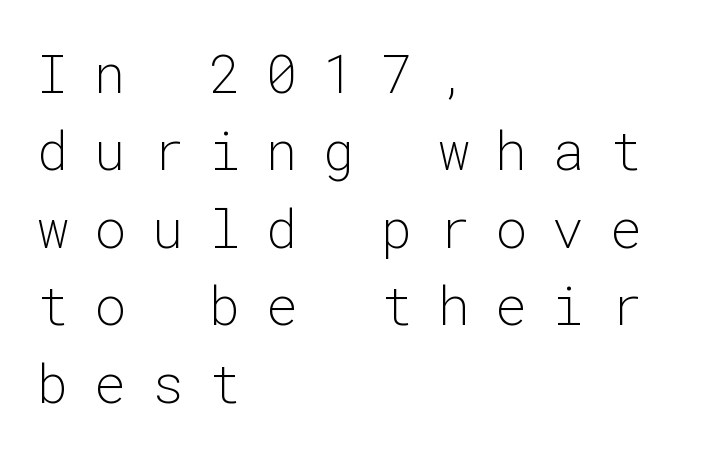
The image shows 53 px light sans-serif type, upright, monospaced; set left-aligned, normal line spacing (1.46x), unusually wide letter spacing (+0.48 em), not underlined; low stroke contrast and a medium x-height.
